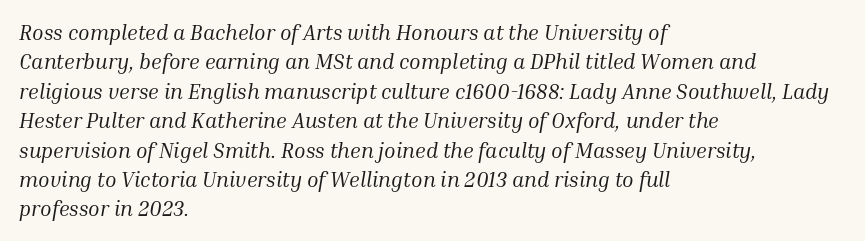
{"italic": "yes", "lean": "right", "slant_degrees": 10, "bold": "no", "underline": "no", "align": "left", "line_spacing": "normal", "line_spacing_ratio": 1.4, "letter_spacing": "normal", "letter_spacing_em": 0.0, "glyph_px": 21}
